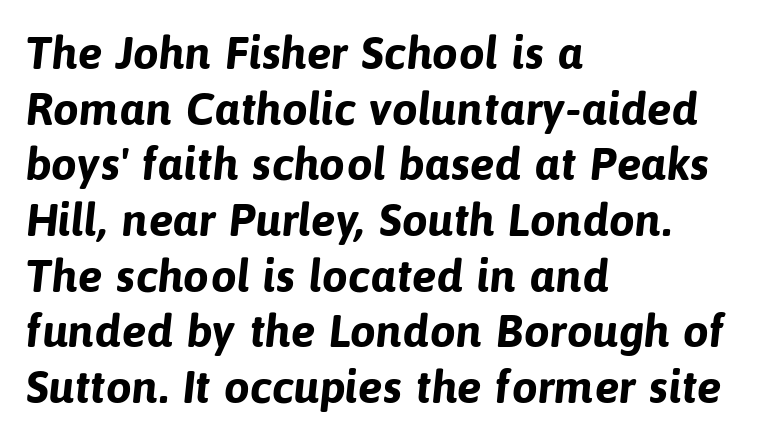
Has an underline been added? It has not. Compared with a centered layout, this one pins lines to the left instead. The typeface chosen for these lines omits serifs. Default kerning and tracking; the words read as compact shapes. In terms of weight, the rendering is a true, heavy bold.
